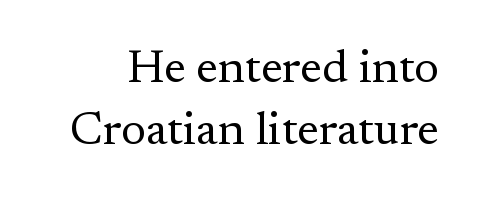
The image shows 47 px regular-weight serif type, upright; set normal line spacing (1.32x), normal letter spacing, not underlined; medium stroke contrast and a small x-height.
